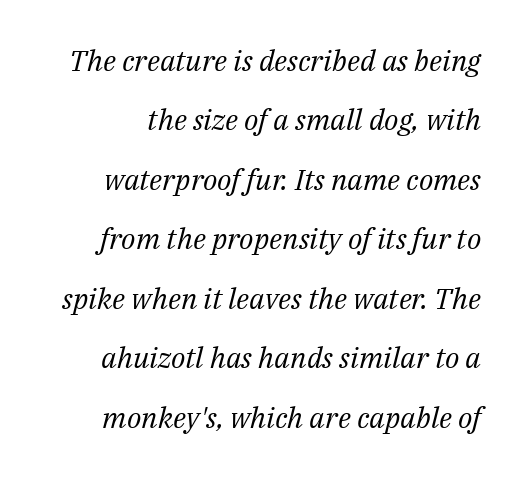
{"serif": "yes", "italic": "yes", "lean": "right", "slant_degrees": 14, "bold": "no", "weight": "regular", "width": "normal", "stroke_contrast": "medium", "x_height": "medium", "monospaced": "no", "underline": "no", "line_spacing": "loose", "line_spacing_ratio": 2.05, "letter_spacing": "normal", "letter_spacing_em": 0.0, "glyph_px": 29}
